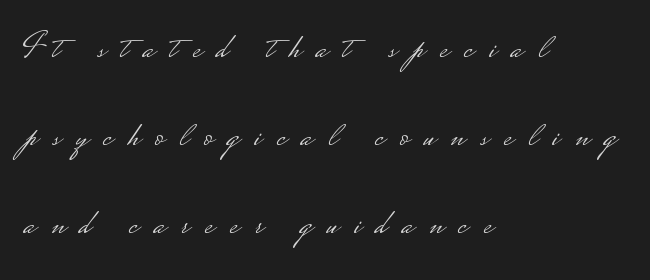
The image shows 37 px light, wide sans-serif type; set left-aligned, loose line spacing (2.38x), unusually wide letter spacing (+0.42 em), not underlined; low stroke contrast.
